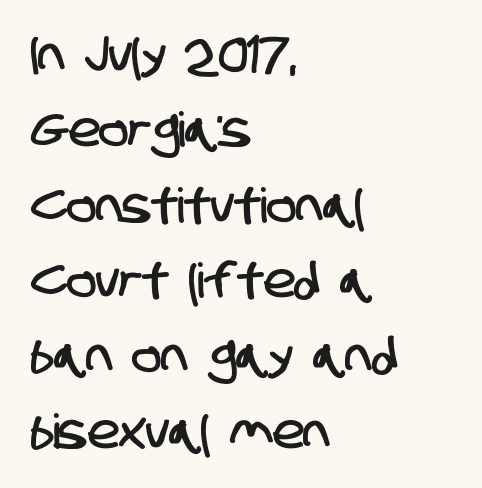
The image shows 48 px condensed sans-serif type; set left-aligned, normal line spacing (1.57x), normal letter spacing, not underlined; low stroke contrast and a large x-height.
